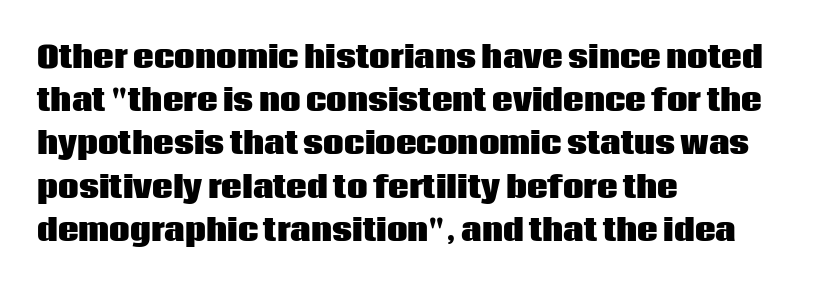
The image shows 29 px heavy sans-serif type, upright; set left-aligned, normal line spacing (1.49x), normal letter spacing, not underlined; low stroke contrast and a large x-height.
